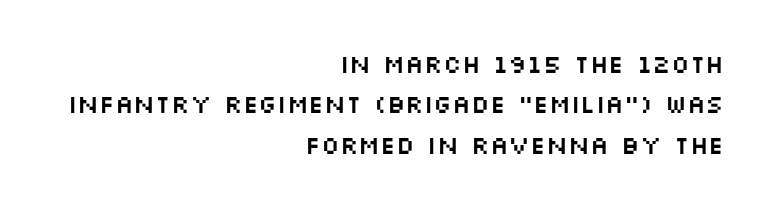
Spacing between characters is what you'd get straight out of the box. Posture: straight, roman, zero tilt. The typesetter chose a ragged-left arrangement here. The area under the type is left untouched.
